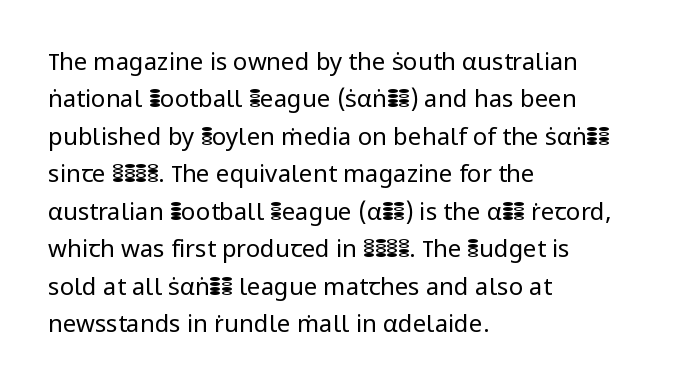
Q: Is the text bold? A: No.
Q: Is the text italic (slanted)? A: No, it is upright.
Q: Is the text underlined? A: No.
Q: How is the paragraph aligned? A: Left-aligned.
Q: Is the spacing between letters normal or unusually wide? A: Normal.
Q: Is the spacing between lines tight, normal or loose? A: Normal.
